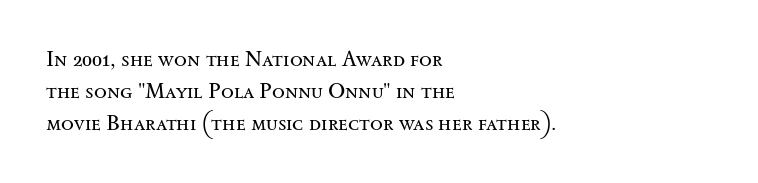
Q: Is the text bold? A: No.
Q: Is the text italic (slanted)? A: No, it is upright.
Q: Is the text underlined? A: No.
Q: How is the paragraph aligned? A: Left-aligned.
Q: Is the spacing between letters normal or unusually wide? A: Normal.
Q: Is the spacing between lines tight, normal or loose? A: Normal.
